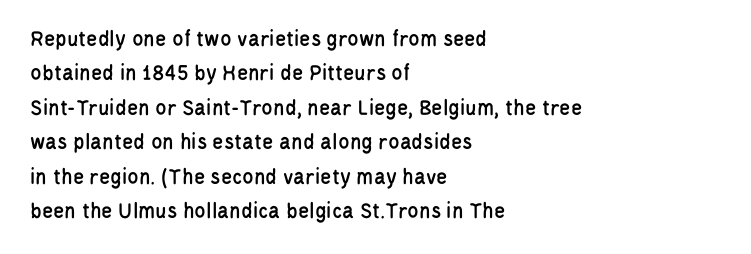
The specimen omits any rule beneath the text block's lines. The line-height multiplier appears to be the usual default. Posture: upright roman. The letters sit at their default tracking, neither squeezed nor spread.
